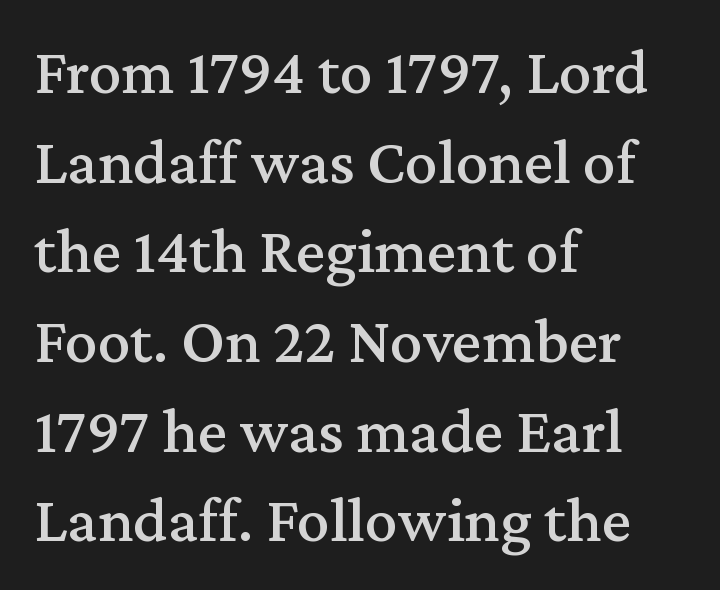
Just letters on the line, the space beneath them empty. Short and long lines alike share a common starting point at left. Every stem runs plumb, perpendicular to the baseline. To sum up the face: it has serifs.
